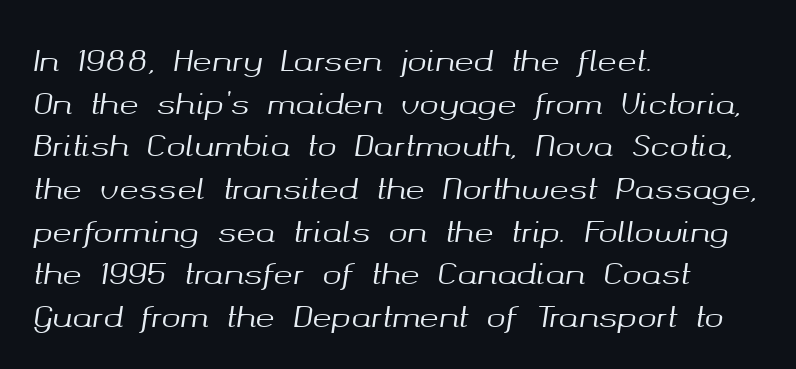
These lines were composed using italics. The text block is weighted toward the left margin, trailing off unevenly rightward. Glance below the letters and you will spot only blank space. Honestly, the letter spacing is just normal — you wouldn't notice it.
